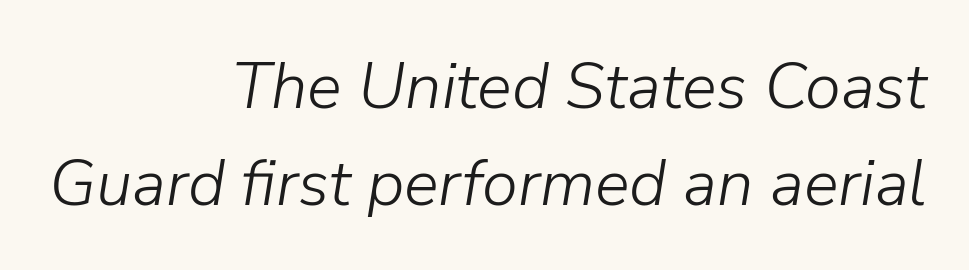
Q: Is the text bold? A: No.
Q: Is the text italic (slanted)? A: Yes, it leans right by about 9 degrees.
Q: Is the text underlined? A: No.
Q: How is the paragraph aligned? A: Right-aligned.
Q: Is the spacing between letters normal or unusually wide? A: Normal.
Q: Is the spacing between lines tight, normal or loose? A: Normal.
Q: Width (condensed, normal, or wide)? A: Normal.
Q: Stroke contrast? A: Low.
Q: x-height? A: Medium.
Q: Monospaced? A: No.
